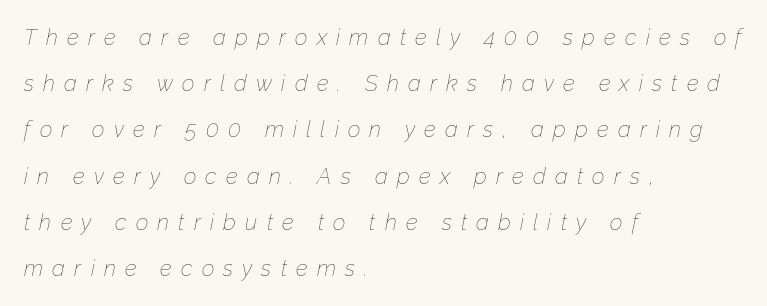
Q: Is the text bold? A: No.
Q: Is the text italic (slanted)? A: Yes, it leans right by about 12 degrees.
Q: Is the text underlined? A: No.
Q: How is the paragraph aligned? A: Left-aligned.
Q: Is the spacing between letters normal or unusually wide? A: Unusually wide.
Q: Is the spacing between lines tight, normal or loose? A: Loose.
